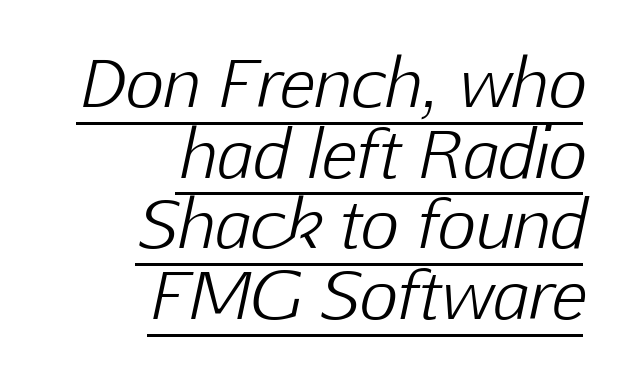
The image shows 66 px light type, italic (leaning right); set right-aligned, tight line spacing (1.07x), normal letter spacing, underlined; low stroke contrast and a medium x-height.
